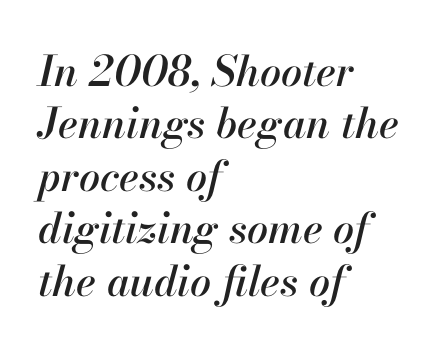
{"italic": "yes", "lean": "right", "slant_degrees": 13, "width": "normal", "stroke_contrast": "high", "x_height": "small", "monospaced": "no", "underline": "no", "align": "left", "line_spacing": "normal", "line_spacing_ratio": 1.25, "letter_spacing": "normal", "letter_spacing_em": 0.0, "glyph_px": 42}
